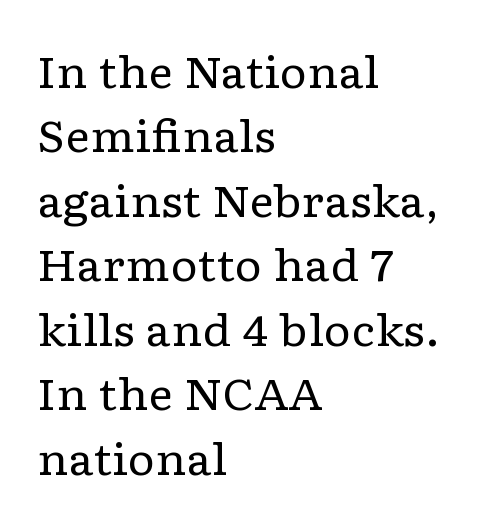
{"serif": "yes", "italic": "no", "bold": "no", "weight": "regular", "width": "wide", "stroke_contrast": "low", "x_height": "medium", "monospaced": "no", "underline": "no", "align": "left", "line_spacing": "normal", "line_spacing_ratio": 1.5, "letter_spacing": "normal", "letter_spacing_em": 0.0, "glyph_px": 43}
